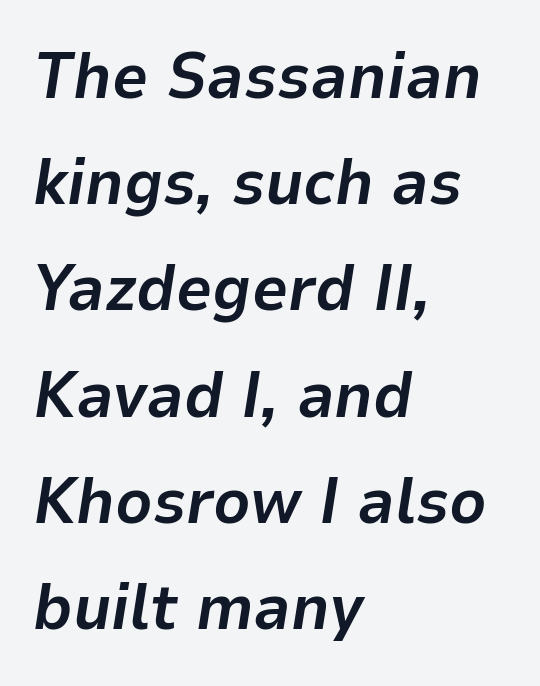
Q: Is the text bold? A: Yes.
Q: Is the text italic (slanted)? A: Yes, it leans right by about 9 degrees.
Q: Is the text underlined? A: No.
Q: How is the paragraph aligned? A: Left-aligned.
Q: Is the spacing between letters normal or unusually wide? A: Normal.
Q: Is the spacing between lines tight, normal or loose? A: Normal.
Q: Width (condensed, normal, or wide)? A: Normal.
Q: Stroke contrast? A: Low.
Q: x-height? A: Medium.
Q: Monospaced? A: No.
